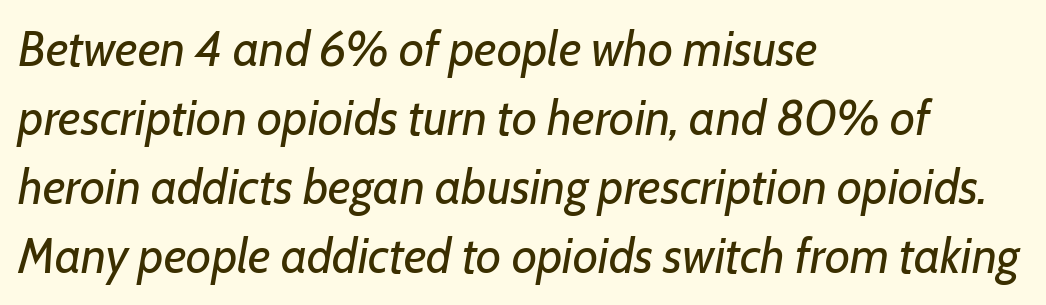
{"italic": "yes", "lean": "right", "slant_degrees": 7, "bold": "no", "weight": "regular", "width": "normal", "stroke_contrast": "low", "x_height": "medium", "monospaced": "no", "underline": "no", "align": "left", "line_spacing": "normal", "line_spacing_ratio": 1.41, "letter_spacing": "normal", "letter_spacing_em": 0.0, "glyph_px": 49}
